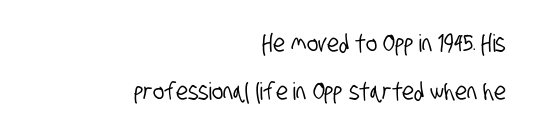
The line-height multiplier appears high, well above default. The area under the type is left untouched. The typesetter chose a ragged-left arrangement here. The gaps between neighbouring characters are ordinary and unremarkable.
